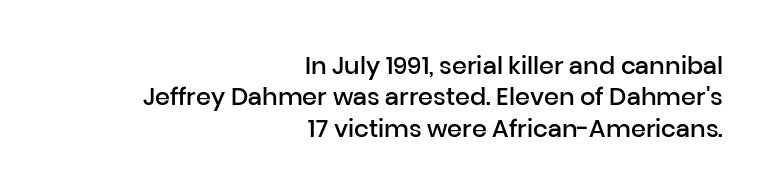
The image shows 24 px text type, upright; set right-aligned, normal line spacing (1.31x), normal letter spacing, not underlined.
